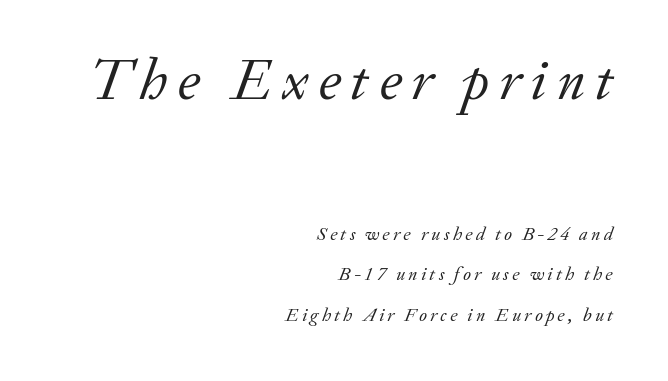
Slant detected: the letters are inclined. The rendering shows small feet on the letterforms — a serif design. These glyphs show unthickened strokes, regular width or finer. In CSS terms this would be text-align: right.
